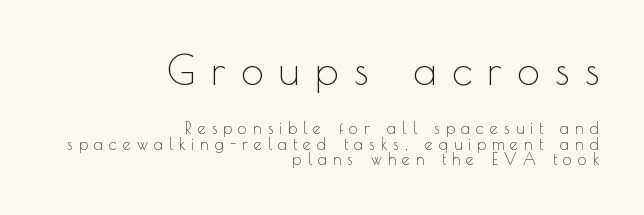
The image shows 41 px thin sans-serif type, upright; set right-aligned, tight line spacing (0.98x), unusually wide letter spacing (+0.38 em), not underlined; the first (top) block is 2.56x larger; a small x-height.
